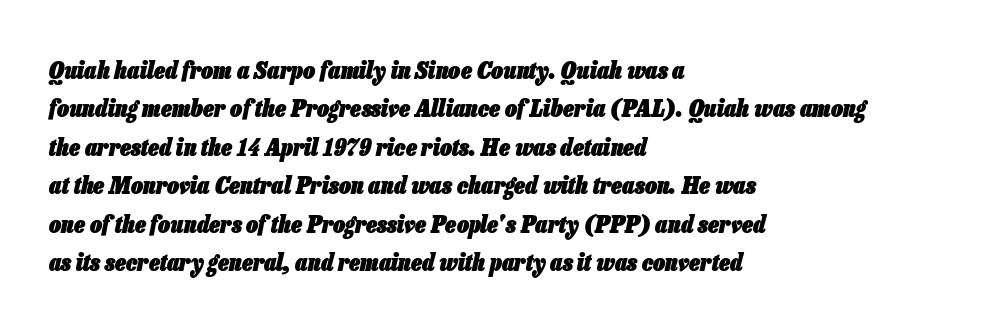
The image shows 24 px bold type, italic (leaning right); set left-aligned, normal line spacing (1.6x), normal letter spacing, not underlined.
